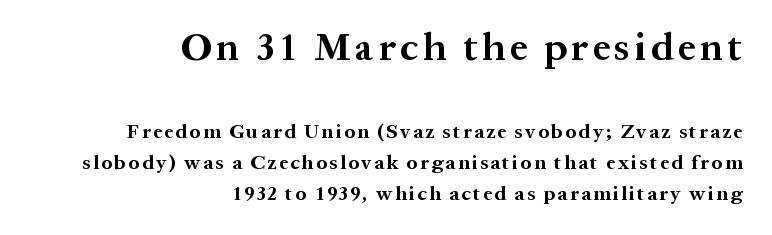
Q: Is the text bold? A: Yes.
Q: Is the text italic (slanted)? A: No, it is upright.
Q: Is the typeface a serif or a sans-serif typeface? A: Serif.
Q: Is the text underlined? A: No.
Q: How is the paragraph aligned? A: Right-aligned.
Q: Is the spacing between lines tight, normal or loose? A: Normal.
Q: Which block of text is set in a larger size, the first (top) or the second (bottom)? A: The first (top) one.
Q: Width (condensed, normal, or wide)? A: Normal.
Q: Stroke contrast? A: Medium.
Q: x-height? A: Medium.
Q: Monospaced? A: No.
